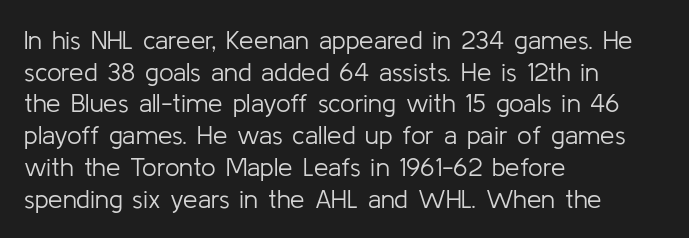
The image shows 26 px text type, upright; set left-aligned, line spacing 1.22x, normal letter spacing, not underlined.
